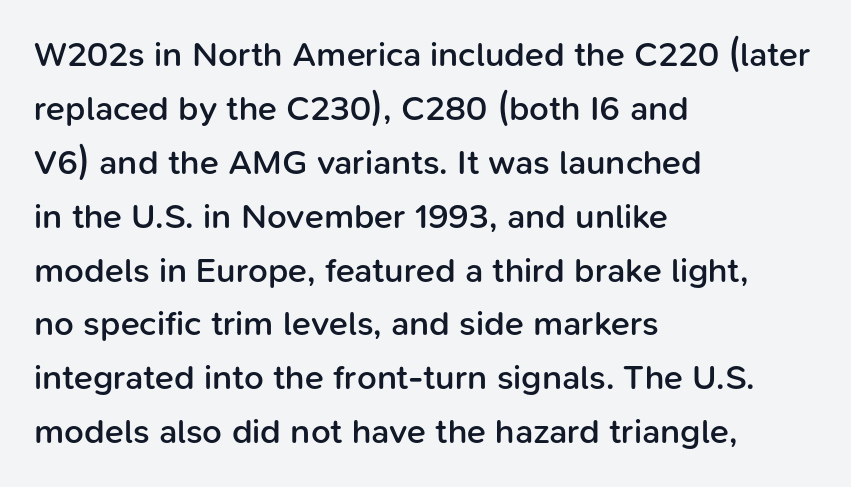
{"serif": "no", "italic": "no", "bold": "semi", "weight": "semibold", "width": "normal", "stroke_contrast": "low", "x_height": "medium", "monospaced": "no", "underline": "no", "align": "left", "line_spacing": "normal", "line_spacing_ratio": 1.54, "letter_spacing": "normal", "letter_spacing_em": 0.0, "glyph_px": 35}
